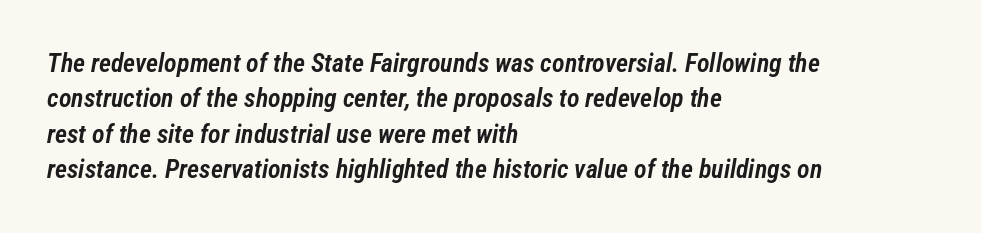
Q: Is the text bold? A: Semi-bold.
Q: Is the text italic (slanted)? A: Yes, it leans right by about 12 degrees.
Q: Is the text underlined? A: No.
Q: How is the paragraph aligned? A: Left-aligned.
Q: Is the spacing between letters normal or unusually wide? A: Normal.
Q: Is the spacing between lines tight, normal or loose? A: Normal.
